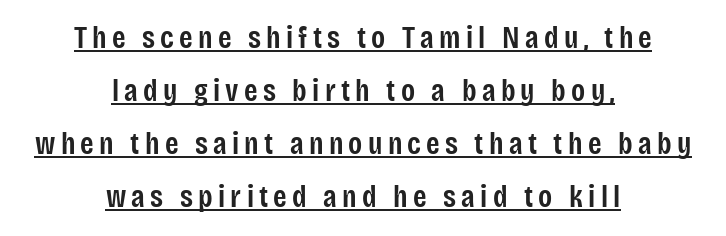
{"serif": "no", "italic": "no", "bold": "semi", "weight": "semibold", "width": "condensed", "stroke_contrast": "low", "x_height": "large", "monospaced": "no", "underline": "yes", "align": "center", "line_spacing_ratio": 1.71, "glyph_px": 31}
